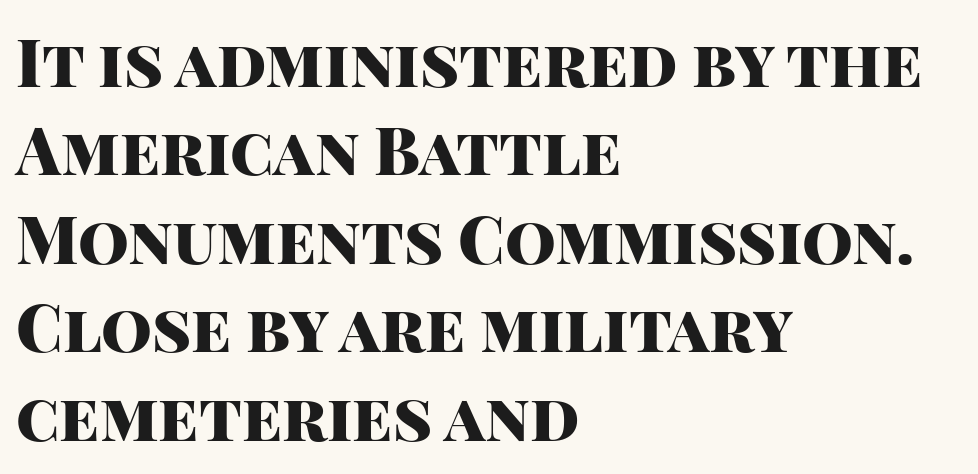
The image shows 65 px heavy sans-serif type, upright; set left-aligned, normal line spacing (1.36x), normal letter spacing, not underlined; high stroke contrast and a large x-height.
